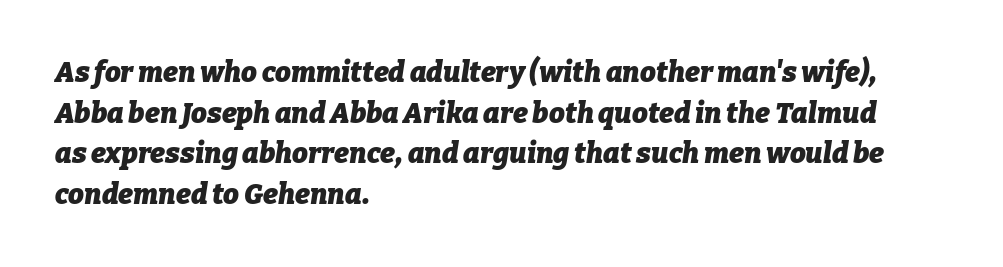
The image shows 28 px heavy type, italic (leaning right); set left-aligned, normal line spacing (1.45x), normal letter spacing, not underlined; low stroke contrast and a medium x-height.
